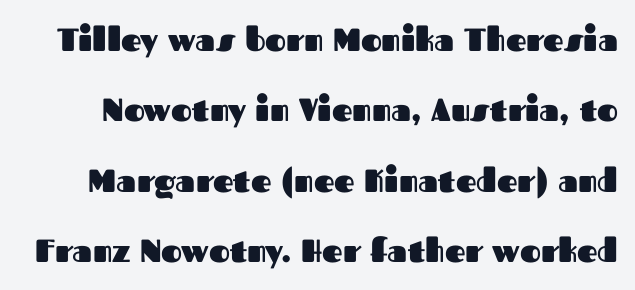
Q: Is the text bold? A: Yes.
Q: Is the text italic (slanted)? A: No, it is upright.
Q: Is the typeface a serif or a sans-serif typeface? A: Sans-serif.
Q: Is the text underlined? A: No.
Q: Is the spacing between letters normal or unusually wide? A: Normal.
Q: Is the spacing between lines tight, normal or loose? A: Loose.
Q: Width (condensed, normal, or wide)? A: Normal.
Q: Stroke contrast? A: Medium.
Q: x-height? A: Medium.
Q: Monospaced? A: No.
